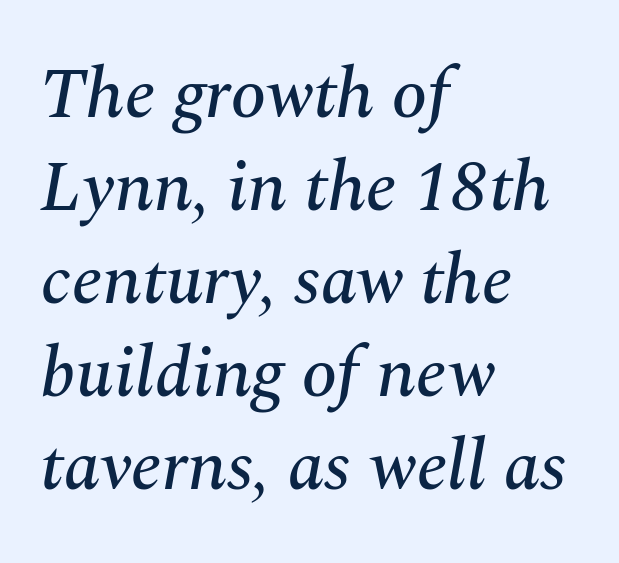
Q: Is the text italic (slanted)? A: Yes, it leans right by about 10 degrees.
Q: Is the typeface a serif or a sans-serif typeface? A: Serif.
Q: Is the text underlined? A: No.
Q: How is the paragraph aligned? A: Left-aligned.
Q: Is the spacing between letters normal or unusually wide? A: Normal.
Q: Is the spacing between lines tight, normal or loose? A: Normal.
Q: Width (condensed, normal, or wide)? A: Normal.
Q: Stroke contrast? A: Medium.
Q: x-height? A: Medium.
Q: Monospaced? A: No.
